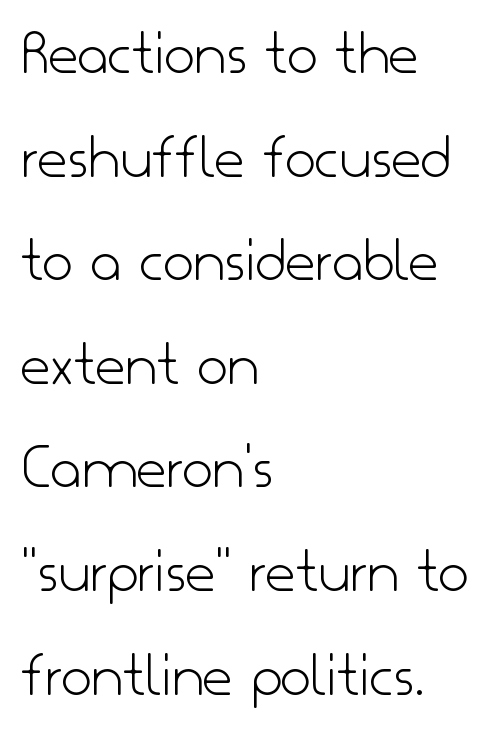
No letter is thick-stroked: the sample isn't bold. Type without underlining. Short note: letters normally spaced. The lettering holds an erect, upright posture throughout. This sample keeps an unexceptional amount of space between lines.
